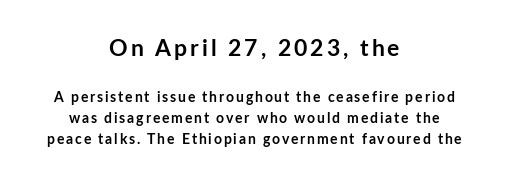
Rows of type keep a routine distance in the vertical direction. The letters in the upper block stand taller than those in the block below. Chunky letters — that's bold for sure. Italic? Not at all — the glyphs are vertical. Underlining? Definitely not there. Line starts and ends both wander, symmetrically.
